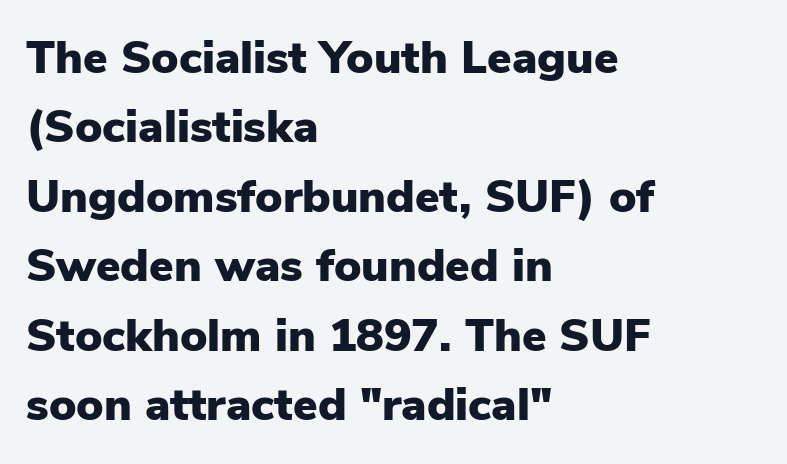
{"serif": "no", "italic": "no", "bold": "yes", "weight": "heavy", "width": "normal", "stroke_contrast": "low", "x_height": "medium", "monospaced": "no", "underline": "no", "align": "left", "line_spacing": "normal", "line_spacing_ratio": 1.51, "letter_spacing": "normal", "letter_spacing_em": 0.0, "glyph_px": 46}
